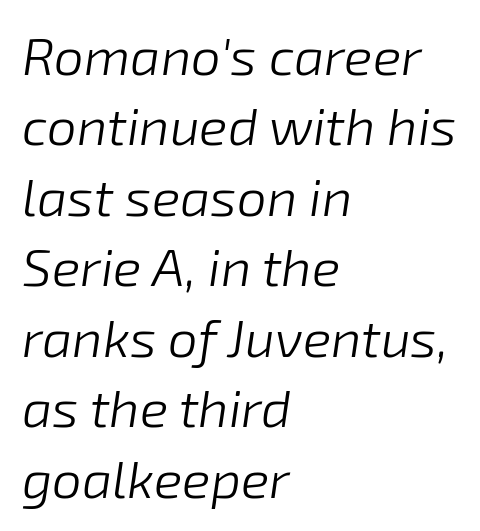
The image shows 53 px light type, italic (leaning right); set left-aligned, normal line spacing (1.33x), normal letter spacing, not underlined; low stroke contrast and a medium x-height.
